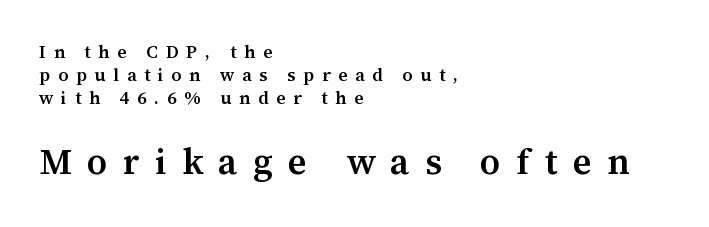
{"serif": "yes", "italic": "no", "bold": "semi", "weight": "semibold", "width": "normal", "stroke_contrast": "medium", "x_height": "medium", "monospaced": "no", "underline": "no", "align": "left", "line_spacing": "normal", "line_spacing_ratio": 1.27, "letter_spacing": "wide", "letter_spacing_em": 0.43, "larger_block": "second", "size_ratio": 2.0, "glyph_px": 36}
